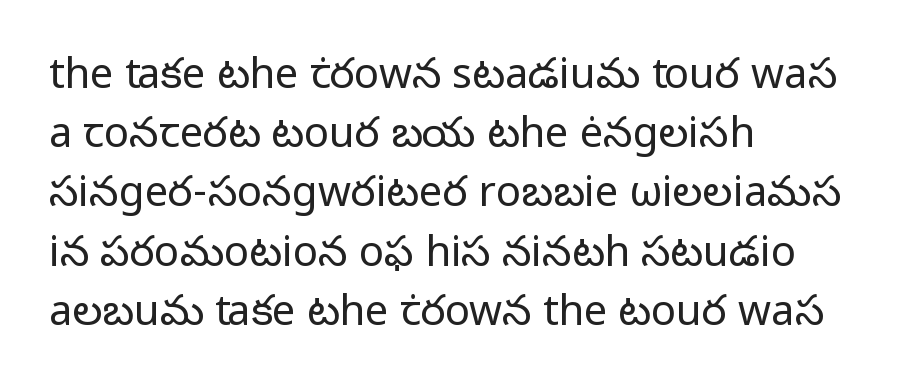
The image shows 42 px regular-weight sans-serif type, upright; set left-aligned, normal line spacing (1.41x), normal letter spacing, not underlined; low stroke contrast and a medium x-height.
